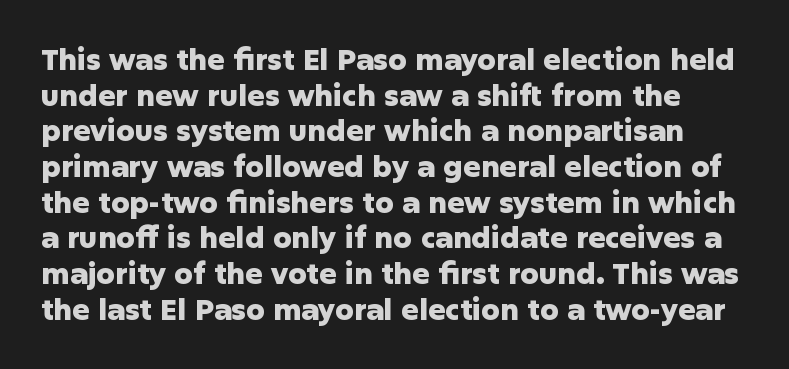
The image shows 29 px heavy sans-serif type, upright; set line spacing 1.23x, normal letter spacing, not underlined; low stroke contrast and a medium x-height.
